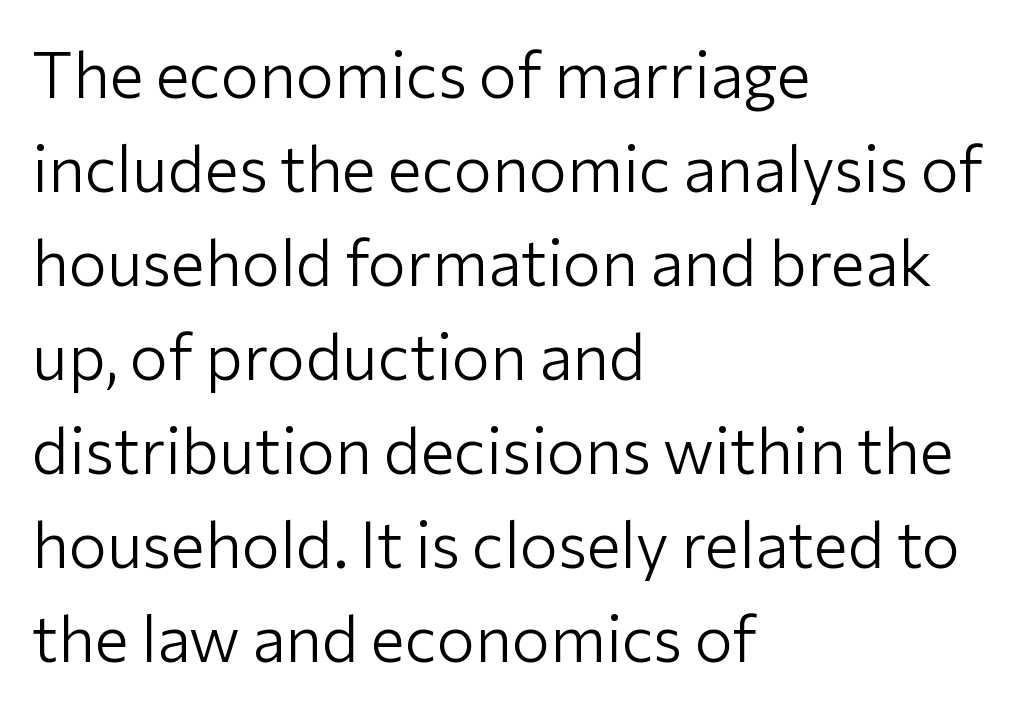
Nothing unusual about the tracking: characters are spaced as the font intends. Heft: none added — not bold. The type family on display is of the sans-serif kind. The passage shown is not underscored anywhere.
